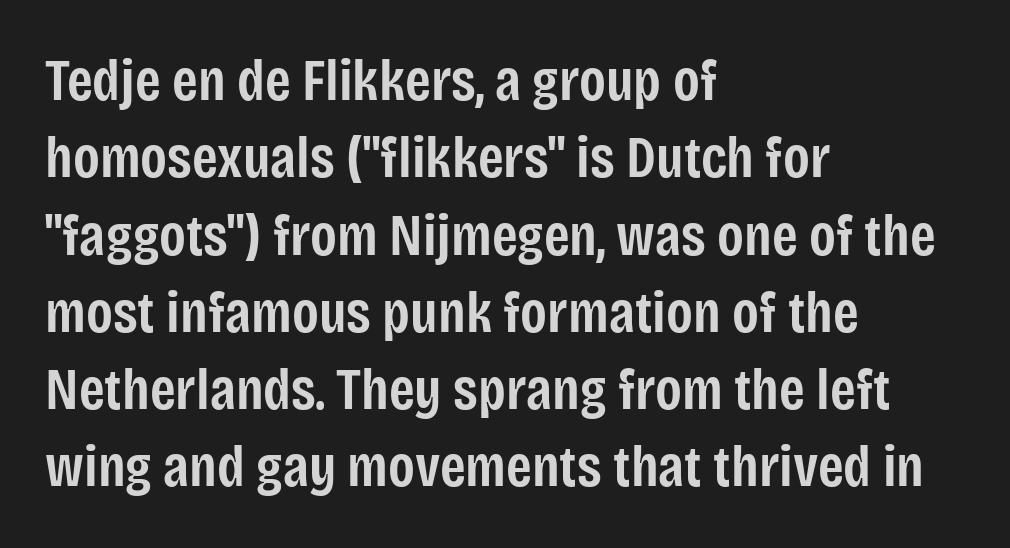
{"serif": "no", "italic": "no", "bold": "semi", "weight": "semibold", "width": "condensed", "stroke_contrast": "low", "x_height": "large", "monospaced": "no", "underline": "no", "align": "left", "line_spacing": "normal", "line_spacing_ratio": 1.31, "letter_spacing": "normal", "letter_spacing_em": 0.0, "glyph_px": 59}
